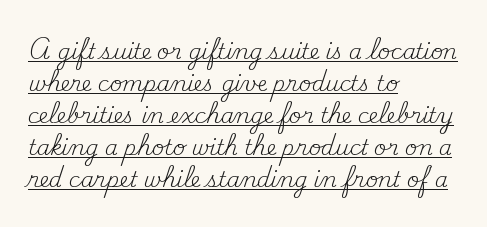
The image shows 21 px text type; set left-aligned, normal line spacing (1.52x), normal letter spacing, underlined.
